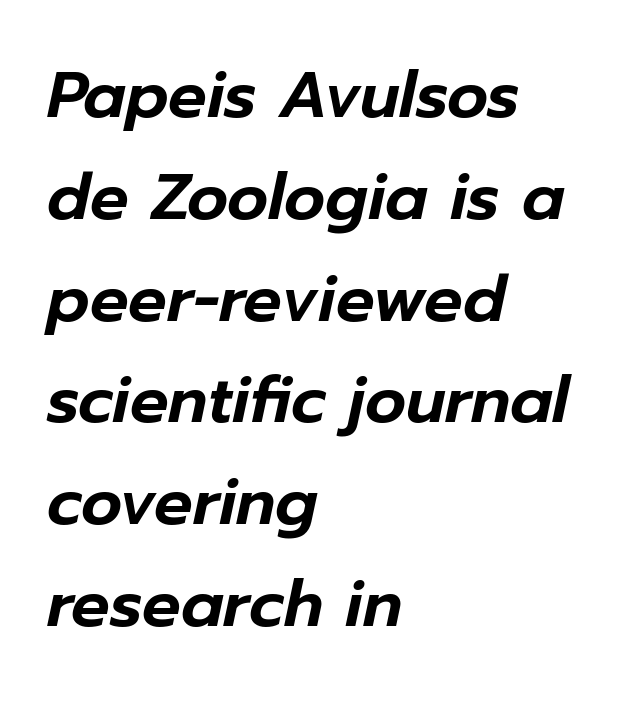
Q: Is the text italic (slanted)? A: Yes, it leans right by about 12 degrees.
Q: Is the text underlined? A: No.
Q: How is the paragraph aligned? A: Left-aligned.
Q: Is the spacing between letters normal or unusually wide? A: Normal.
Q: Is the spacing between lines tight, normal or loose? A: Normal.
Q: Width (condensed, normal, or wide)? A: Normal.
Q: Stroke contrast? A: Low.
Q: x-height? A: Medium.
Q: Monospaced? A: No.
